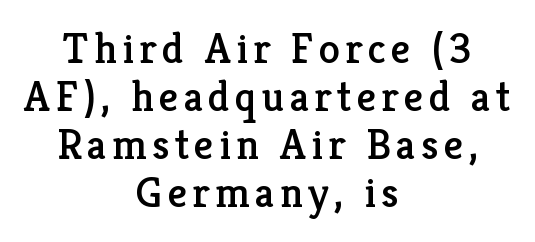
Note the varied advance widths — an 'i' is clearly narrower than an 'm'. Typeset on center — no edge is straight. Descenders are the only things crossing below the line. Is there much room between lines? No — they nearly touch. Yep, those are serifs on the letters.
